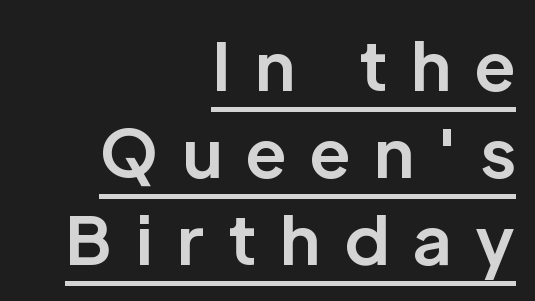
Q: Is the text bold? A: Yes.
Q: Is the text italic (slanted)? A: No, it is upright.
Q: Is the typeface a serif or a sans-serif typeface? A: Sans-serif.
Q: Is the text underlined? A: Yes.
Q: How is the paragraph aligned? A: Right-aligned.
Q: Is the spacing between letters normal or unusually wide? A: Unusually wide.
Q: Is the spacing between lines tight, normal or loose? A: Normal.
Q: Width (condensed, normal, or wide)? A: Normal.
Q: Stroke contrast? A: Low.
Q: x-height? A: Medium.
Q: Monospaced? A: No.
